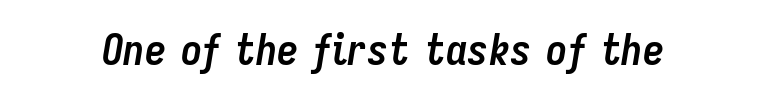
Q: Is the text bold? A: Yes.
Q: Is the text italic (slanted)? A: Yes, it leans right by about 9 degrees.
Q: Is the text underlined? A: No.
Q: Is the spacing between letters normal or unusually wide? A: Normal.
Q: Width (condensed, normal, or wide)? A: Condensed.
Q: Stroke contrast? A: Low.
Q: x-height? A: Medium.
Q: Monospaced? A: No.
